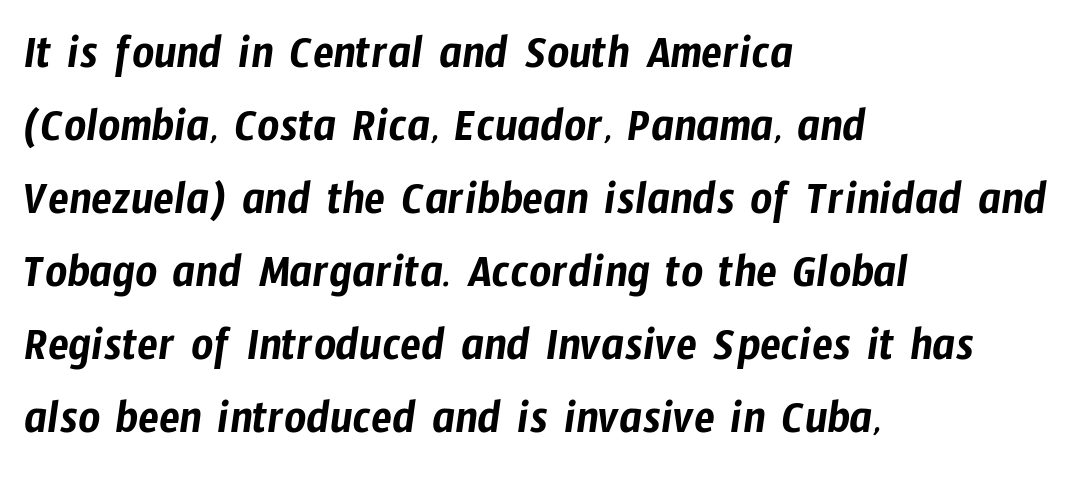
{"serif": "no", "width": "condensed", "stroke_contrast": "low", "x_height": "medium", "monospaced": "no", "underline": "no", "align": "left", "line_spacing": "normal", "line_spacing_ratio": 1.52, "letter_spacing": "normal", "letter_spacing_em": 0.0, "glyph_px": 48}
